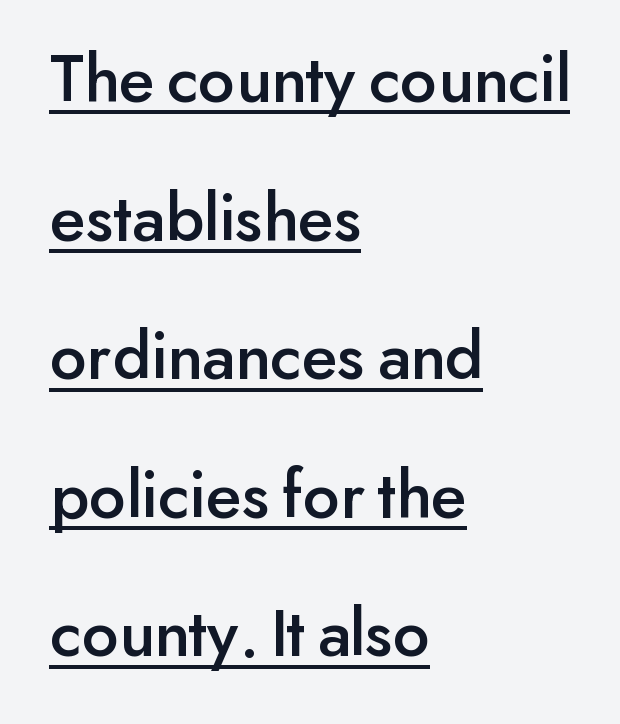
Q: Is the text italic (slanted)? A: No, it is upright.
Q: Is the typeface a serif or a sans-serif typeface? A: Sans-serif.
Q: Is the text underlined? A: Yes.
Q: How is the paragraph aligned? A: Left-aligned.
Q: Is the spacing between letters normal or unusually wide? A: Normal.
Q: Is the spacing between lines tight, normal or loose? A: Loose.
Q: Width (condensed, normal, or wide)? A: Normal.
Q: Stroke contrast? A: Low.
Q: x-height? A: Small.
Q: Monospaced? A: No.
